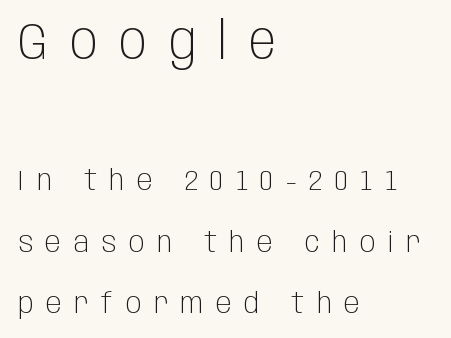
Spacing verdict: proportional, widths tailored to each character. The compositor pushed each line to the left boundary. Short note: letters widely spaced. No feet cap the strokes, marking this as sans-serif type. The block sitting higher on the canvas is the one with enlarged characters. Decoration check: the copy has no underline.
